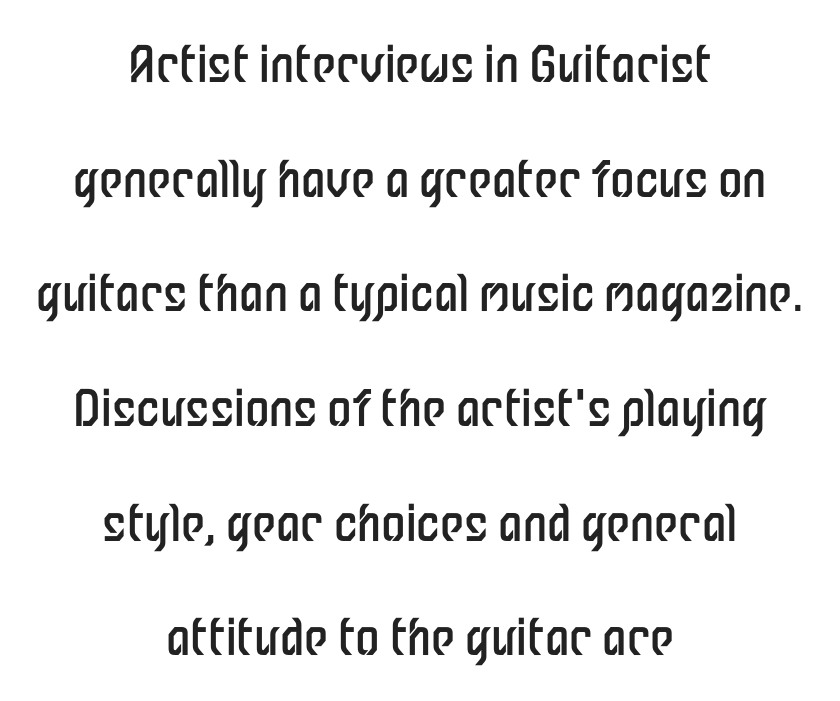
Q: Is the text bold? A: No.
Q: Is the text italic (slanted)? A: No, it is upright.
Q: Is the typeface a serif or a sans-serif typeface? A: Sans-serif.
Q: Is the text underlined? A: No.
Q: How is the paragraph aligned? A: Centered.
Q: Is the spacing between letters normal or unusually wide? A: Normal.
Q: Is the spacing between lines tight, normal or loose? A: Loose.
Q: Width (condensed, normal, or wide)? A: Condensed.
Q: Stroke contrast? A: Low.
Q: x-height? A: Medium.
Q: Monospaced? A: No.
